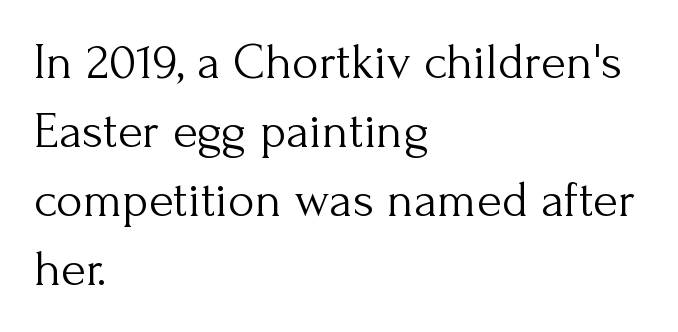
{"serif": "yes", "italic": "no", "bold": "no", "weight": "light", "width": "normal", "stroke_contrast": "medium", "x_height": "small", "monospaced": "no", "underline": "no", "align": "left", "line_spacing": "normal", "line_spacing_ratio": 1.35, "letter_spacing": "normal", "letter_spacing_em": 0.0, "glyph_px": 51}
